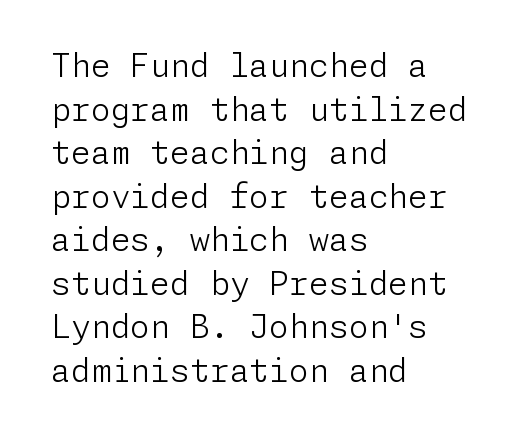
The image shows 32 px light sans-serif type, upright; set left-aligned, normal line spacing (1.36x), normal letter spacing, not underlined; low stroke contrast and a medium x-height.
